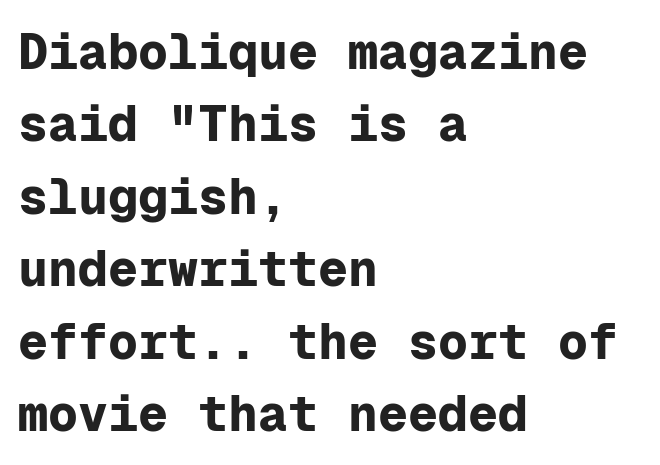
The image shows 50 px bold sans-serif type, upright, monospaced; set left-aligned, normal line spacing (1.45x), normal letter spacing, not underlined; low stroke contrast and a medium x-height.
